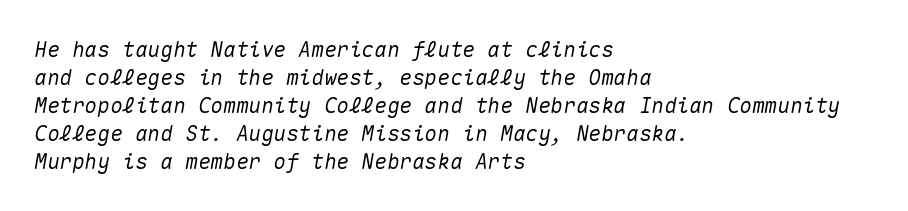
{"italic": "yes", "lean": "right", "slant_degrees": 10, "underline": "no", "align": "left", "line_spacing": "normal", "line_spacing_ratio": 1.33, "letter_spacing": "normal", "letter_spacing_em": 0.0, "glyph_px": 21}
